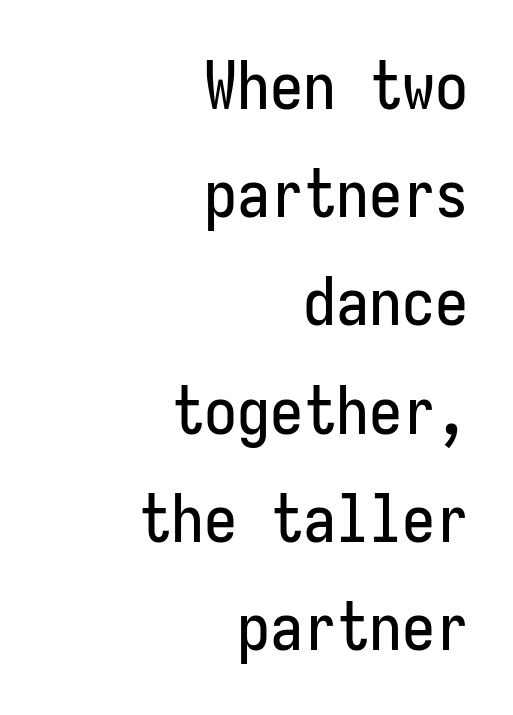
The image shows 66 px condensed sans-serif type, upright, monospaced; set right-aligned, normal line spacing (1.64x), normal letter spacing, not underlined; low stroke contrast and a medium x-height.
